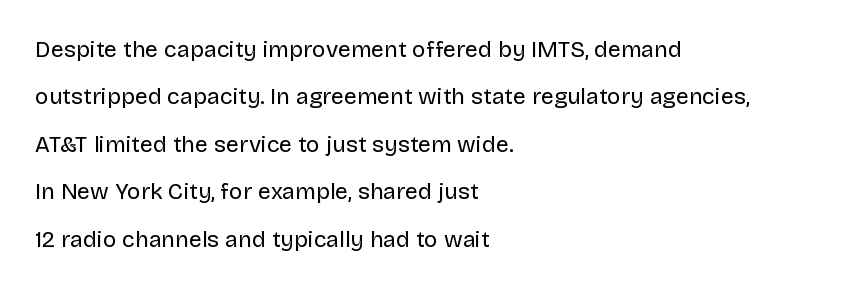
Successive baselines arrive slowly, with a big drop between each. This sample is left-justified, so line endings fall wherever the words run out. This is the regular roman posture of the typeface. Tracking here is standard; glyphs follow each other at the usual distance. Check the space under the baseline: it is left empty.
